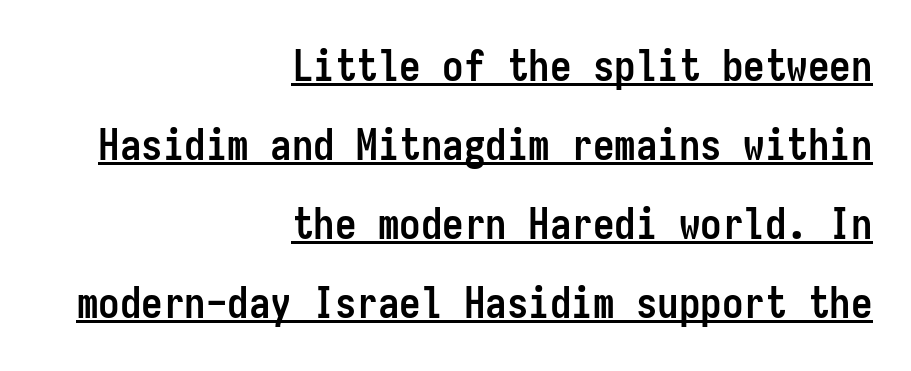
Every character here occupies the same horizontal width, giving the sample a typewriter-like rhythm. The typography opts for an upright posture over an oblique one. Nothing unusual about the tracking: characters are spaced as the font intends. Horizontally, the lines are justified to the trailing edge only. Pretty heavy lettering here — definitely bold. To sum up the face: it is a sans, with no serifs.
